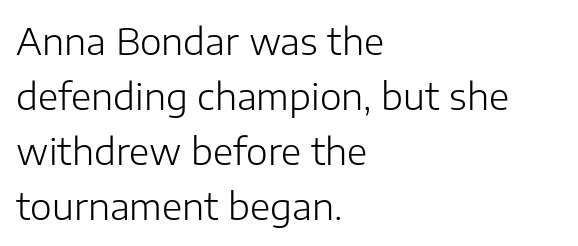
Q: Is the text bold? A: No.
Q: Is the text italic (slanted)? A: No, it is upright.
Q: Is the typeface a serif or a sans-serif typeface? A: Sans-serif.
Q: Is the text underlined? A: No.
Q: How is the paragraph aligned? A: Left-aligned.
Q: Is the spacing between letters normal or unusually wide? A: Normal.
Q: Is the spacing between lines tight, normal or loose? A: Normal.
Q: Width (condensed, normal, or wide)? A: Normal.
Q: Stroke contrast? A: Low.
Q: x-height? A: Medium.
Q: Monospaced? A: No.
